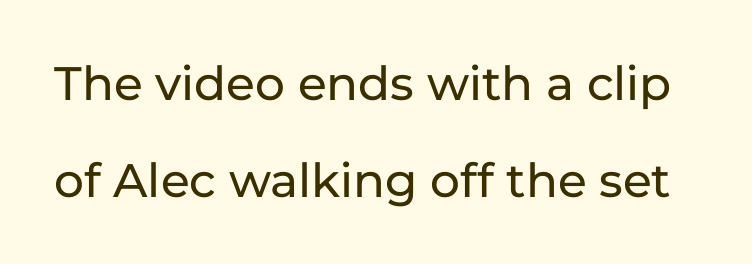
The image shows 47 px sans-serif type, upright; set loose line spacing (2.07x), normal letter spacing, not underlined; low stroke contrast and a medium x-height.
